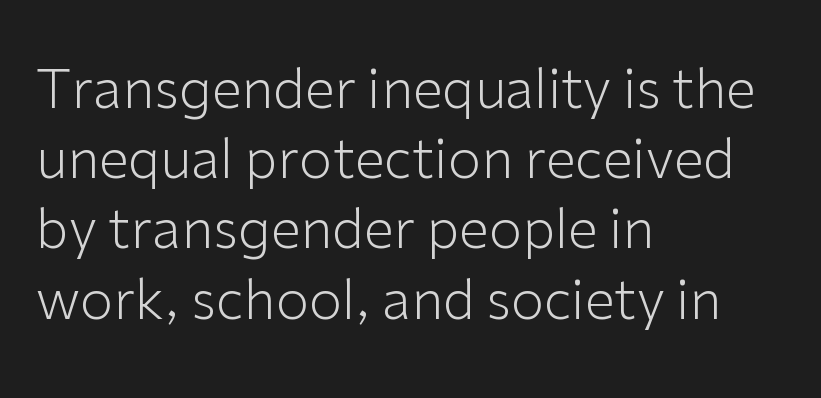
The image shows 54 px light sans-serif type, upright; set left-aligned, normal line spacing (1.3x), normal letter spacing, not underlined; low stroke contrast and a medium x-height.
